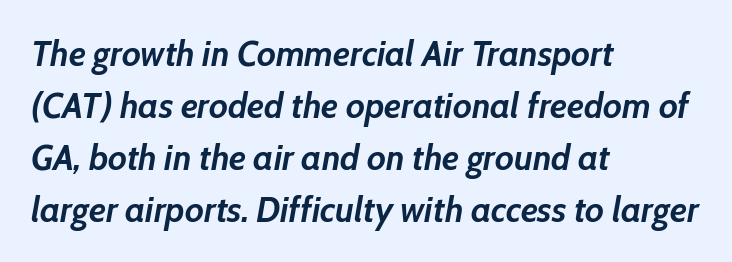
{"italic": "yes", "lean": "right", "slant_degrees": 10, "bold": "yes", "weight": "semibold", "width": "normal", "stroke_contrast": "low", "x_height": "medium", "monospaced": "no", "underline": "no", "align": "left", "line_spacing": "normal", "line_spacing_ratio": 1.44, "letter_spacing": "normal", "letter_spacing_em": 0.0, "glyph_px": 36}
